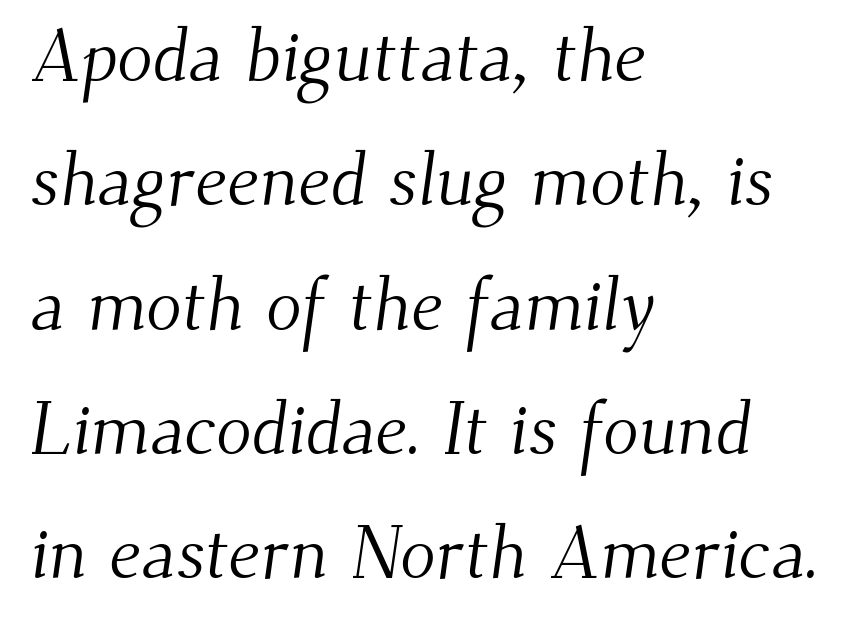
Small tapered or slab feet sit at the stroke ends, so this counts as serif. Line beginnings align vertically; line endings do not. Spacing between characters is what you'd get straight out of the box. Summary of vertical rhythm: regular, with standard interline spacing. The space directly below the letters is spotless. No heavy texture on the line: the type isn't bold.
